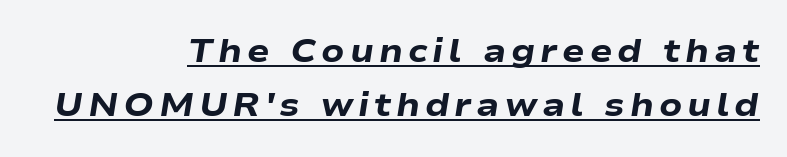
Q: Is the text bold? A: Yes.
Q: Is the text italic (slanted)? A: Yes, it leans right by about 9 degrees.
Q: Is the text underlined? A: Yes.
Q: How is the paragraph aligned? A: Right-aligned.
Q: Is the spacing between lines tight, normal or loose? A: Normal.
Q: Width (condensed, normal, or wide)? A: Wide.
Q: Stroke contrast? A: Low.
Q: x-height? A: Medium.
Q: Monospaced? A: No.
